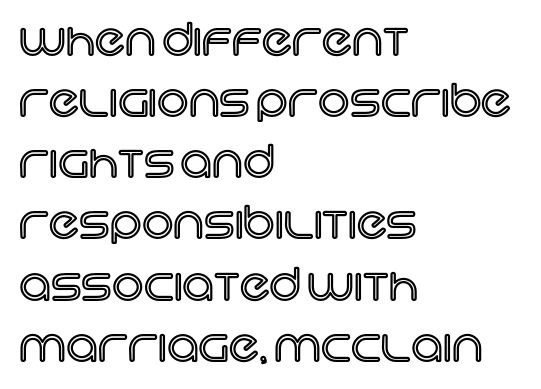
The passage shown is typed in a proportional face where columns would drift. Inter-character spacing is left at the font's built-in metrics. Regular leading. Visually the block forms a straight wall on the left and a jagged coastline on the right. Every stem runs plumb, perpendicular to the baseline. The zone under the glyphs is completely vacant.
